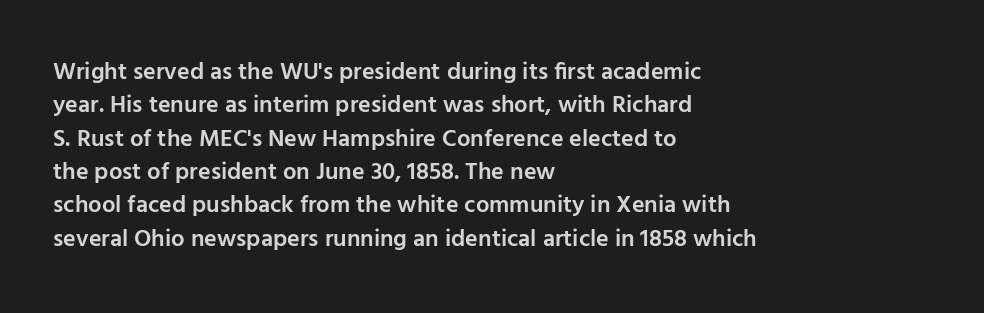
The image shows 24 px text type, upright; set left-aligned, normal line spacing (1.39x), normal letter spacing, not underlined.
